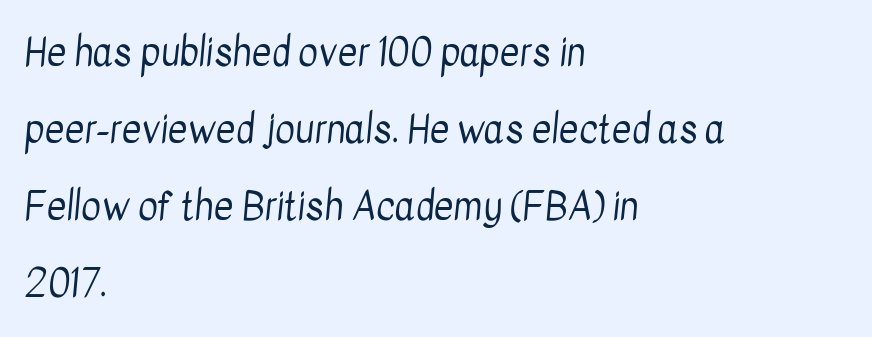
{"serif": "no", "bold": "no", "weight": "regular", "width": "condensed", "stroke_contrast": "low", "x_height": "medium", "monospaced": "no", "underline": "no", "align": "left", "line_spacing": "loose", "line_spacing_ratio": 2.03, "letter_spacing": "normal", "letter_spacing_em": 0.0, "glyph_px": 38}
